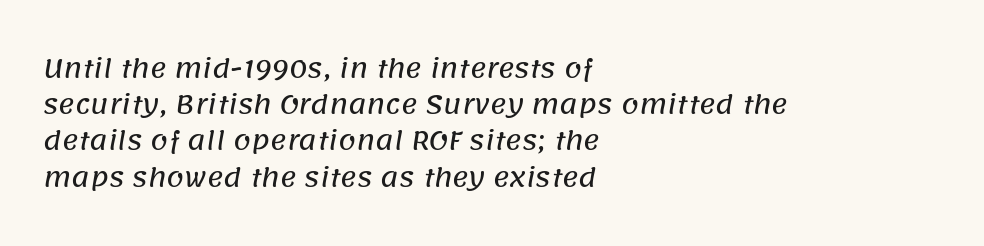
The image shows 25 px text type; set left-aligned, normal line spacing (1.45x), normal letter spacing, not underlined.
